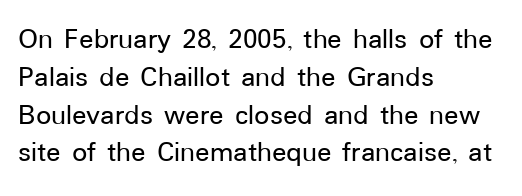
Q: Is the text italic (slanted)? A: No, it is upright.
Q: Is the typeface a serif or a sans-serif typeface? A: Sans-serif.
Q: Is the text underlined? A: No.
Q: How is the paragraph aligned? A: Left-aligned.
Q: Is the spacing between letters normal or unusually wide? A: Normal.
Q: Is the spacing between lines tight, normal or loose? A: Normal.
Q: Width (condensed, normal, or wide)? A: Normal.
Q: Stroke contrast? A: Low.
Q: x-height? A: Medium.
Q: Monospaced? A: No.
